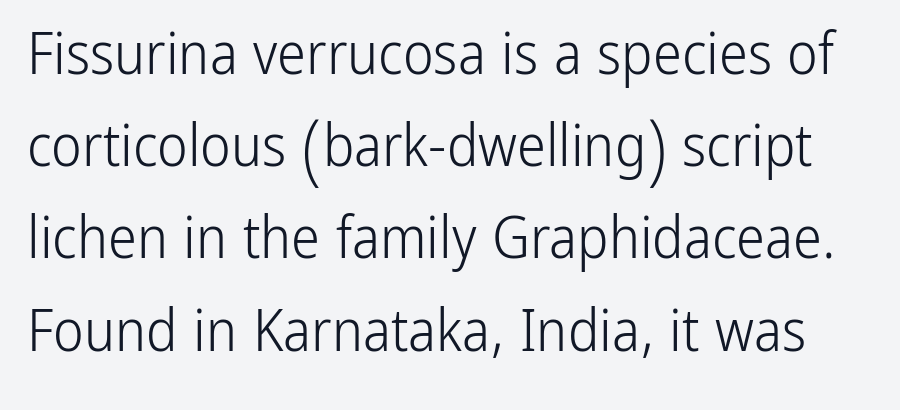
Q: Is the text bold? A: No.
Q: Is the text italic (slanted)? A: No, it is upright.
Q: Is the typeface a serif or a sans-serif typeface? A: Sans-serif.
Q: Is the text underlined? A: No.
Q: Is the spacing between letters normal or unusually wide? A: Normal.
Q: Is the spacing between lines tight, normal or loose? A: Normal.
Q: Width (condensed, normal, or wide)? A: Condensed.
Q: Stroke contrast? A: Low.
Q: x-height? A: Medium.
Q: Monospaced? A: No.
